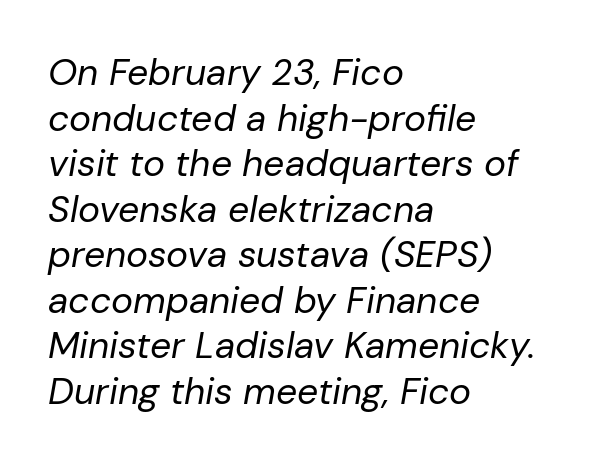
Q: Is the text bold? A: No.
Q: Is the text italic (slanted)? A: Yes, it leans right by about 10 degrees.
Q: Is the text underlined? A: No.
Q: How is the paragraph aligned? A: Left-aligned.
Q: Is the spacing between letters normal or unusually wide? A: Normal.
Q: Width (condensed, normal, or wide)? A: Normal.
Q: Stroke contrast? A: Low.
Q: x-height? A: Medium.
Q: Monospaced? A: No.
